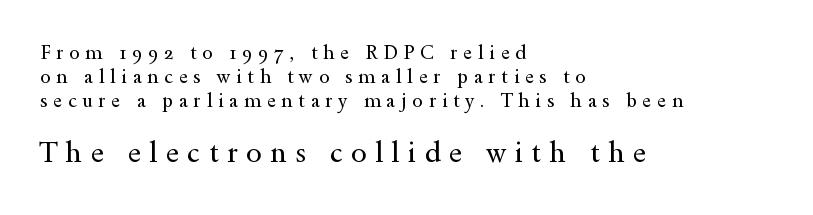
The glyphs in this specimen are seriffed. On a weight scale, this lands at 450 or below. All the whitespace from short lines collects on the right. This sample keeps an unexceptional amount of space between lines.
